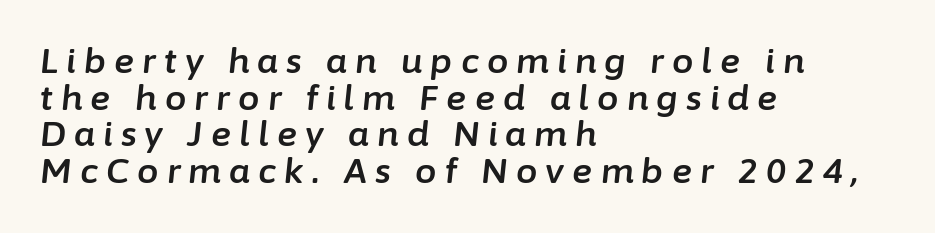
The image shows 34 px text type, italic (leaning right); set left-aligned, tight line spacing (1.08x), unusually wide letter spacing (+0.24 em), not underlined; low stroke contrast and a medium x-height.
